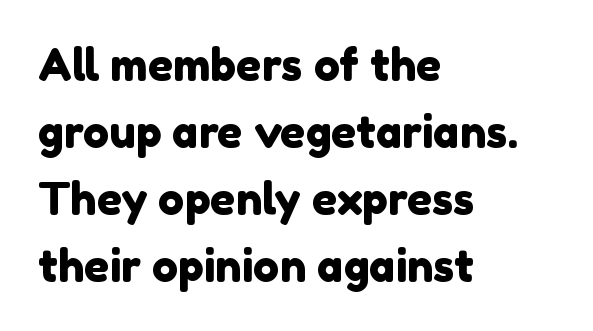
The image shows 44 px sans-serif type; set left-aligned, normal line spacing (1.52x), normal letter spacing, not underlined; a medium x-height.
